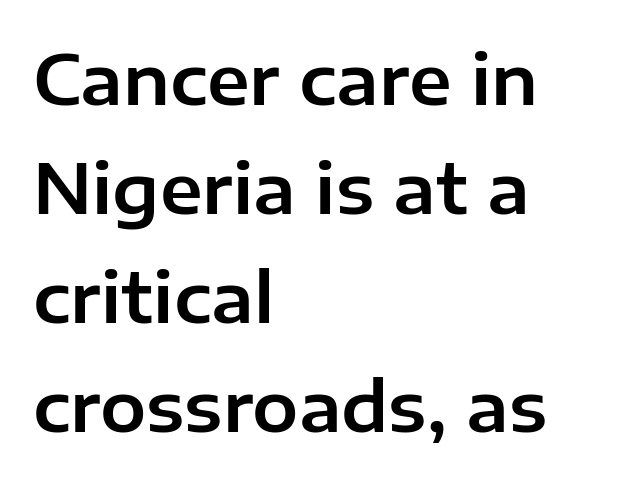
You could call the tracking neutral — neither tight nor loose. Decoration check: the copy has no underline. You can tell it's not italic because the verticals are truly vertical. Where is the straight margin? On the left. Nothing sits at the stroke ends, so this counts as sans-serif.
